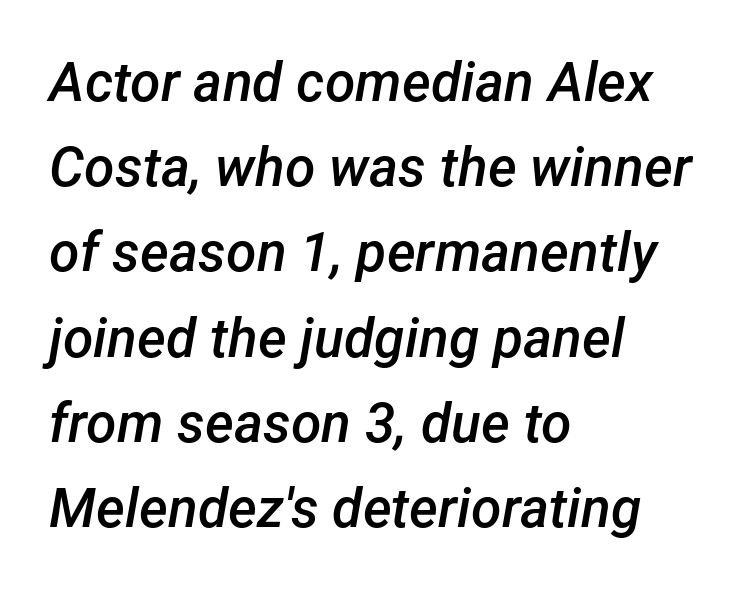
Q: Is the text bold? A: Semi-bold.
Q: Is the text italic (slanted)? A: Yes, it leans right by about 12 degrees.
Q: Is the text underlined? A: No.
Q: How is the paragraph aligned? A: Left-aligned.
Q: Is the spacing between letters normal or unusually wide? A: Normal.
Q: Is the spacing between lines tight, normal or loose? A: Normal.
Q: Width (condensed, normal, or wide)? A: Normal.
Q: Stroke contrast? A: Low.
Q: x-height? A: Medium.
Q: Monospaced? A: No.
